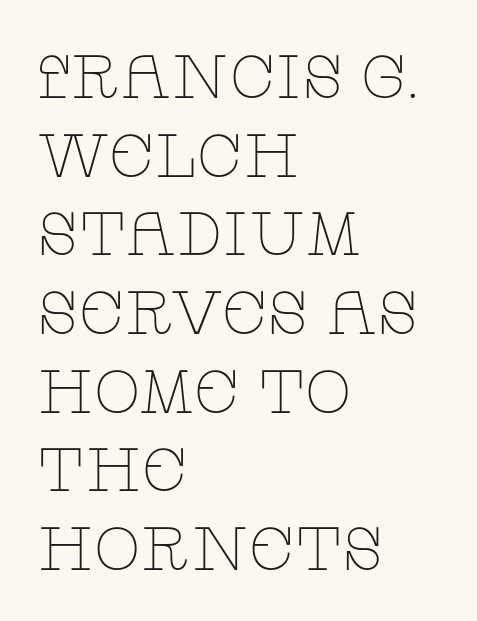
Does extra space separate the letters? No, they use regular spacing. Vertical strokes here are truly vertical. The glyphs in this specimen are seriffed. Evenly set lines give the paragraph a standard silhouette. Each letter keeps its own natural width here, so spacing adapts to shape. The letterforms sit at book weight or below.
